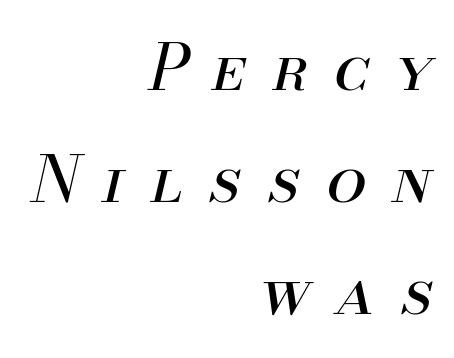
Q: Is the text bold? A: No.
Q: Is the text italic (slanted)? A: Yes, it leans right by about 13 degrees.
Q: Is the text underlined? A: No.
Q: How is the paragraph aligned? A: Right-aligned.
Q: Is the spacing between letters normal or unusually wide? A: Unusually wide.
Q: Width (condensed, normal, or wide)? A: Normal.
Q: Stroke contrast? A: Medium.
Q: x-height? A: Small.
Q: Monospaced? A: No.
